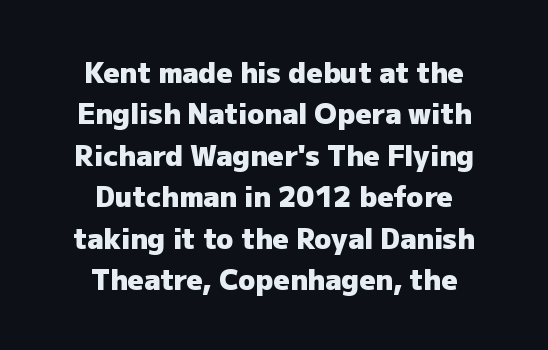
{"serif": "no", "italic": "no", "bold": "yes", "weight": "heavy", "width": "normal", "stroke_contrast": "low", "x_height": "medium", "monospaced": "no", "underline": "no", "align": "center", "line_spacing": "normal", "line_spacing_ratio": 1.48, "letter_spacing": "normal", "letter_spacing_em": 0.0, "glyph_px": 28}
